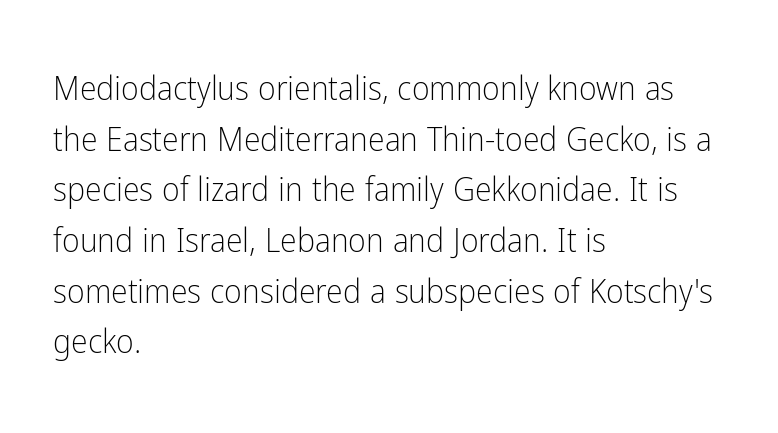
{"serif": "no", "italic": "no", "bold": "no", "weight": "light", "width": "condensed", "stroke_contrast": "low", "x_height": "medium", "monospaced": "no", "underline": "no", "align": "left", "line_spacing": "normal", "line_spacing_ratio": 1.49, "letter_spacing": "normal", "letter_spacing_em": 0.0, "glyph_px": 34}
